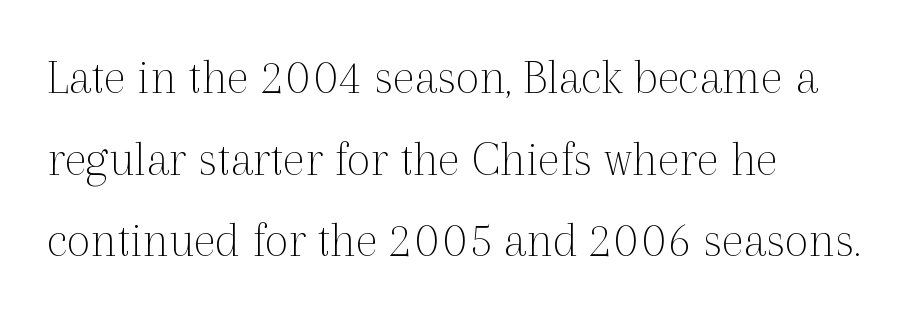
{"serif": "yes", "italic": "no", "bold": "no", "weight": "thin", "width": "normal", "x_height": "medium", "monospaced": "no", "underline": "no", "align": "left", "line_spacing": "normal", "line_spacing_ratio": 1.57, "letter_spacing": "normal", "letter_spacing_em": 0.0, "glyph_px": 52}
